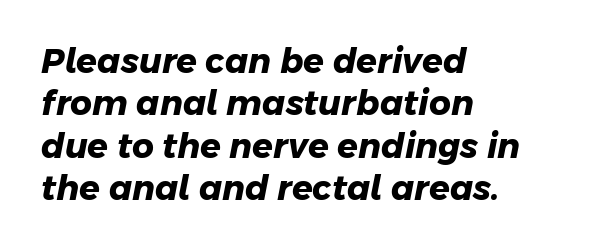
The image shows 34 px heavy sans-serif type; set left-aligned, normal line spacing (1.25x), normal letter spacing, not underlined; low stroke contrast and a medium x-height.
